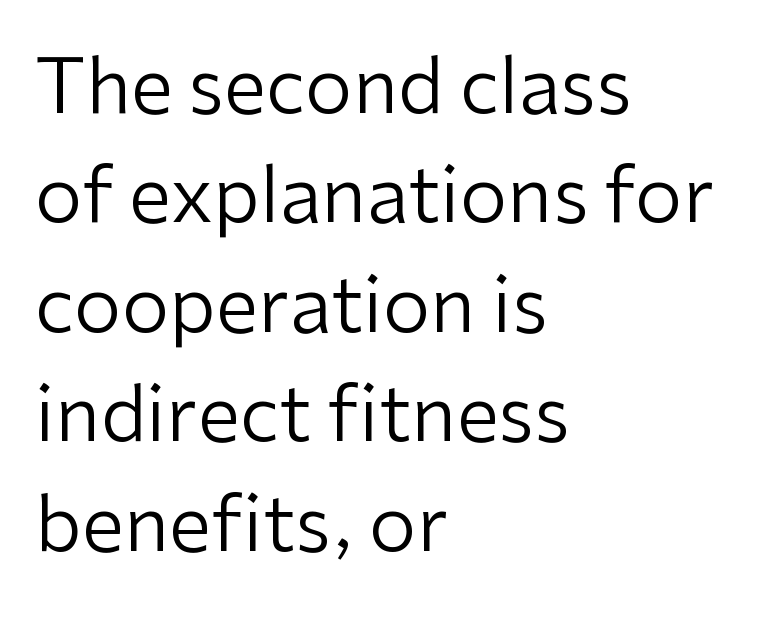
{"serif": "no", "italic": "no", "bold": "no", "weight": "regular", "width": "normal", "stroke_contrast": "low", "x_height": "medium", "monospaced": "no", "underline": "no", "align": "left", "line_spacing": "normal", "line_spacing_ratio": 1.44, "letter_spacing": "normal", "letter_spacing_em": 0.0, "glyph_px": 76}
